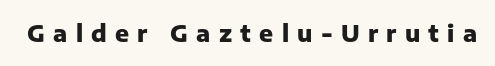
{"italic": "no", "bold": "yes", "underline": "no", "letter_spacing": "wide", "letter_spacing_em": 0.36, "glyph_px": 23}
